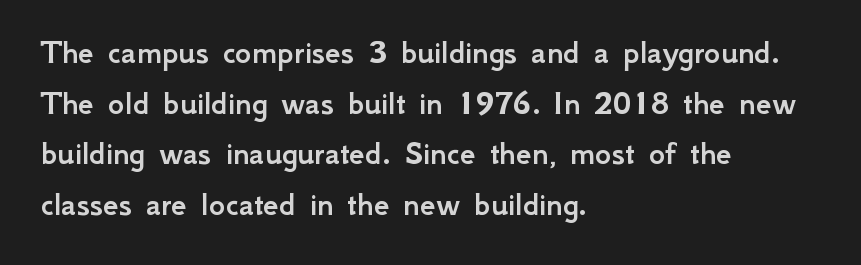
Q: Is the text italic (slanted)? A: No, it is upright.
Q: Is the typeface a serif or a sans-serif typeface? A: Sans-serif.
Q: Is the text underlined? A: No.
Q: How is the paragraph aligned? A: Left-aligned.
Q: Is the spacing between letters normal or unusually wide? A: Normal.
Q: Is the spacing between lines tight, normal or loose? A: Normal.
Q: Width (condensed, normal, or wide)? A: Normal.
Q: Stroke contrast? A: Low.
Q: x-height? A: Small.
Q: Monospaced? A: No.
